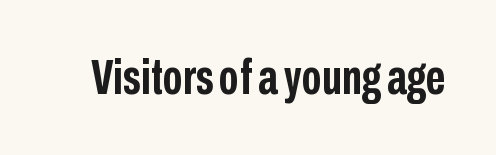
This is sans-serif lettering, the kind often seen on screens and signage. Rendered with straight, roman letterforms. This rendering leaves character spacing at its baseline value. Is this a fixed-width face? No — the glyphs have proportional, varying widths. This rendering features lettering with no underline.
